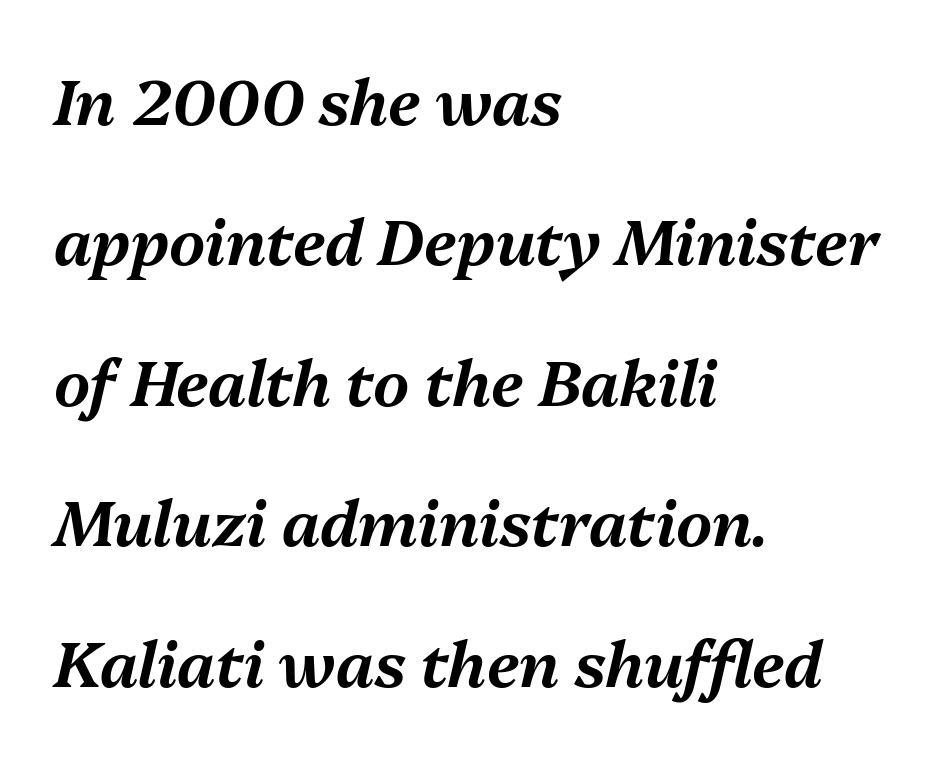
The passage shown is typed in a proportional face where columns would drift. Observe the ordinary spacing: letters are neighbours, not strangers. These lines stand farther apart than default settings would place them. Anything drawn beneath the words? Only blank space.
